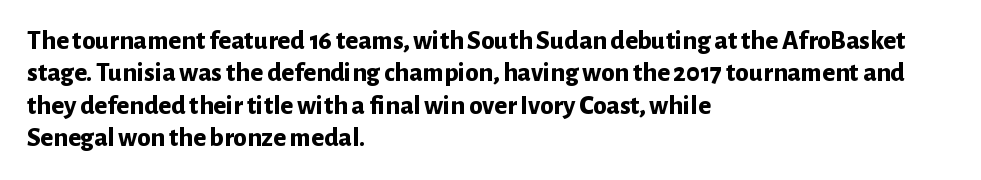
The space directly below the letters is spotless. Heavy-handed strokes throughout: this text is bold. If you drew a ruler down the left edge, every line would touch it. Italic: no, the glyphs are upright roman. Nobody touched the tracking dial on this one.
